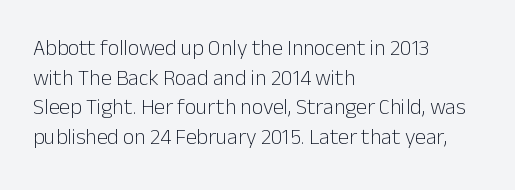
{"italic": "no", "bold": "no", "underline": "no", "align": "left", "line_spacing": "normal", "line_spacing_ratio": 1.35, "letter_spacing": "normal", "letter_spacing_em": 0.0, "glyph_px": 22}
